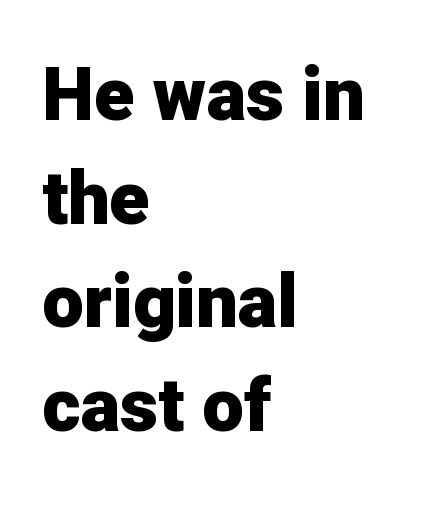
The lettering stays uniformly vertical, giving the passage a roman look. This sample has the flowing, uneven cadence of proportional lettering. The passage shown is not underscored anywhere. The characters look thick and weighty, a clear bold. Leftover space on each line is placed entirely after the last word.
